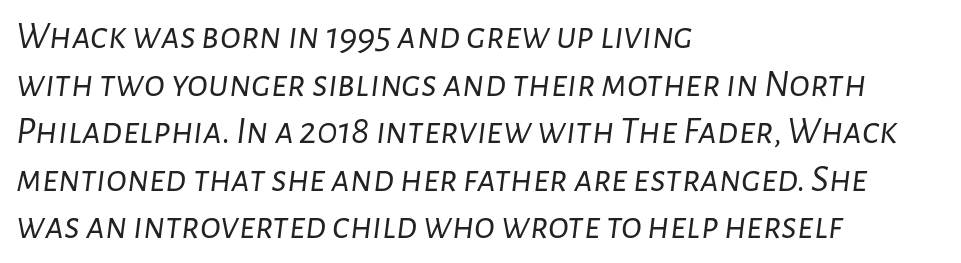
Stroke thickness stays within the range of a standard reading face or lighter. Varying glyph widths throughout — classic text-font behaviour. Only glyphs here, with clear space below each row. All the whitespace from short lines collects on the right.
